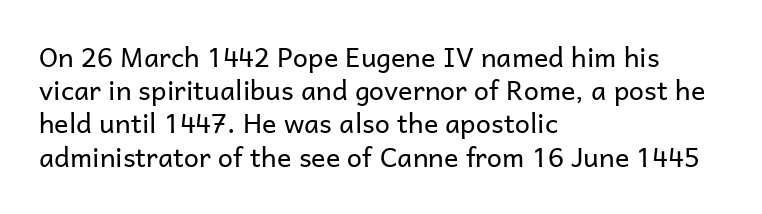
{"italic": "no", "bold": "no", "underline": "no", "align": "left", "line_spacing_ratio": 1.23, "letter_spacing": "normal", "letter_spacing_em": 0.0, "glyph_px": 27}
